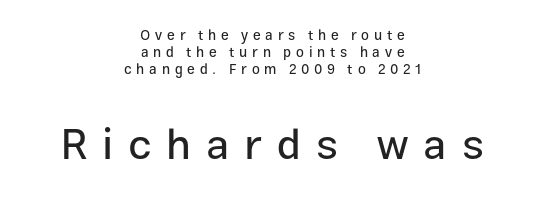
Q: Is the text italic (slanted)? A: No, it is upright.
Q: Is the typeface a serif or a sans-serif typeface? A: Sans-serif.
Q: Is the text underlined? A: No.
Q: How is the paragraph aligned? A: Centered.
Q: Is the spacing between letters normal or unusually wide? A: Unusually wide.
Q: Which block of text is set in a larger size, the first (top) or the second (bottom)? A: The second (bottom) one.
Q: Width (condensed, normal, or wide)? A: Normal.
Q: Stroke contrast? A: Low.
Q: x-height? A: Medium.
Q: Monospaced? A: No.
